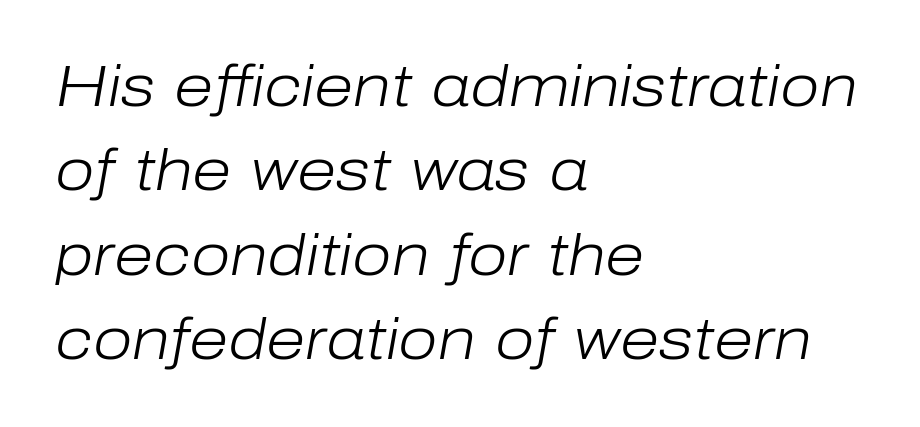
Q: Is the text bold? A: No.
Q: Is the text italic (slanted)? A: Yes, it leans right by about 10 degrees.
Q: Is the text underlined? A: No.
Q: How is the paragraph aligned? A: Left-aligned.
Q: Is the spacing between letters normal or unusually wide? A: Normal.
Q: Is the spacing between lines tight, normal or loose? A: Normal.
Q: Width (condensed, normal, or wide)? A: Normal.
Q: Stroke contrast? A: Low.
Q: x-height? A: Medium.
Q: Monospaced? A: No.
